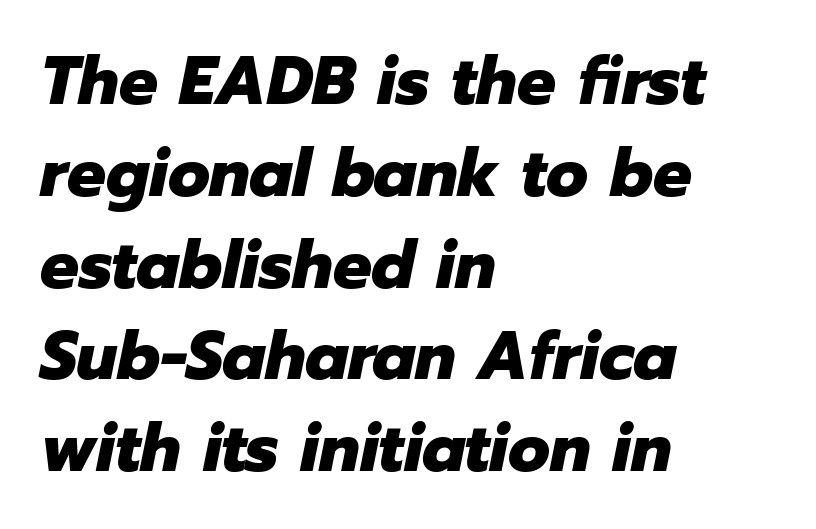
{"italic": "yes", "lean": "right", "slant_degrees": 12, "bold": "yes", "weight": "heavy", "width": "normal", "stroke_contrast": "low", "x_height": "medium", "monospaced": "no", "underline": "no", "align": "left", "line_spacing": "normal", "line_spacing_ratio": 1.35, "letter_spacing": "normal", "letter_spacing_em": 0.0, "glyph_px": 68}
